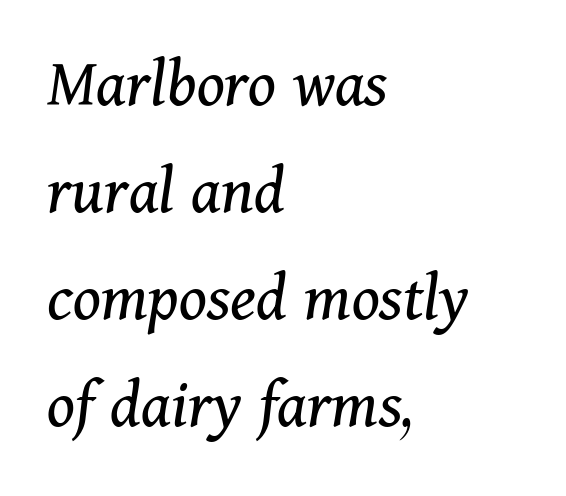
Q: Is the text bold? A: No.
Q: Is the text italic (slanted)? A: Yes, it leans right by about 11 degrees.
Q: Is the typeface a serif or a sans-serif typeface? A: Serif.
Q: Is the text underlined? A: No.
Q: How is the paragraph aligned? A: Left-aligned.
Q: Is the spacing between letters normal or unusually wide? A: Normal.
Q: Is the spacing between lines tight, normal or loose? A: Normal.
Q: Width (condensed, normal, or wide)? A: Normal.
Q: Stroke contrast? A: Medium.
Q: x-height? A: Medium.
Q: Monospaced? A: No.
